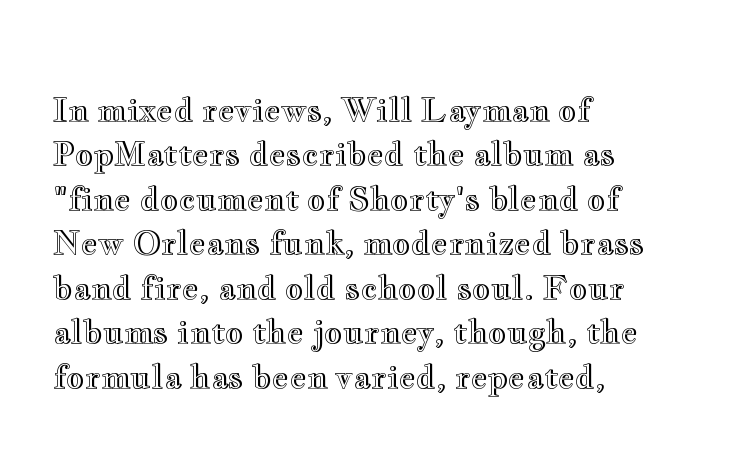
This sample is left-justified, so line endings fall wherever the words run out. Only glyphs here, with clear space below each row. The line-height multiplier appears to be the usual default. The rendering uses natural spacing where letterforms have individual widths.
